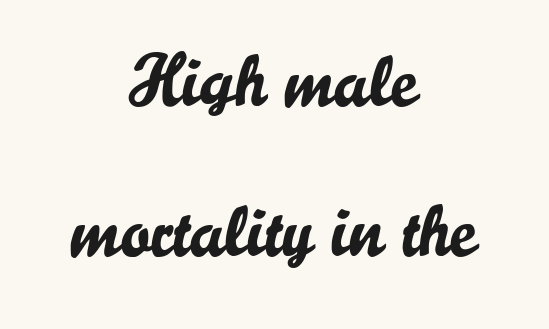
The image shows 73 px sans-serif type; set centered, loose line spacing (2.06x), normal letter spacing, not underlined; low stroke contrast and a small x-height.
